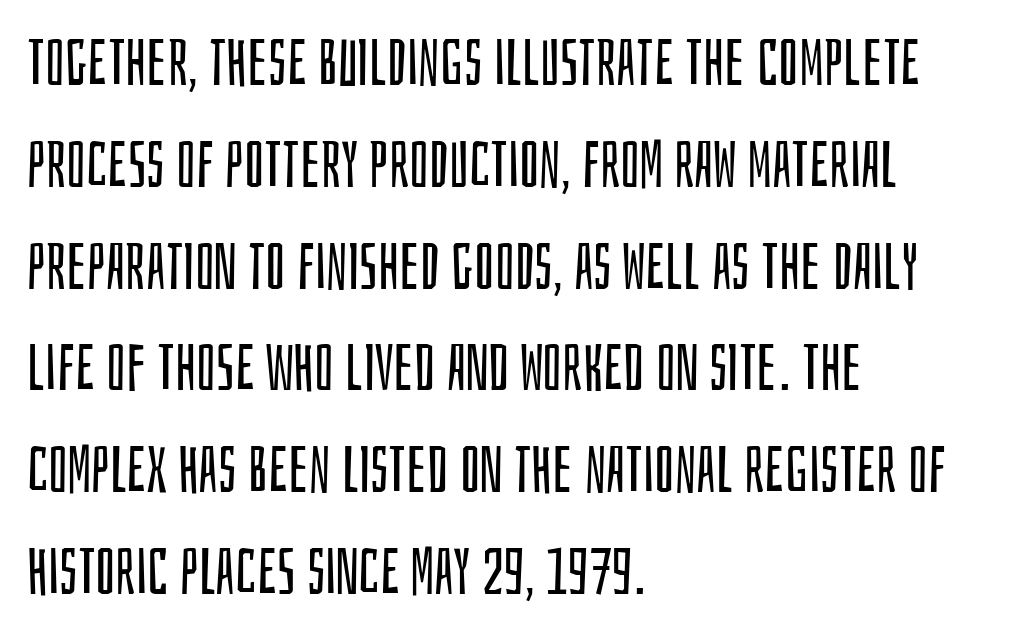
{"serif": "no", "italic": "no", "bold": "no", "weight": "regular", "width": "condensed", "stroke_contrast": "low", "x_height": "large", "monospaced": "no", "underline": "no", "align": "left", "line_spacing": "normal", "line_spacing_ratio": 1.59, "letter_spacing": "normal", "letter_spacing_em": 0.0, "glyph_px": 64}
